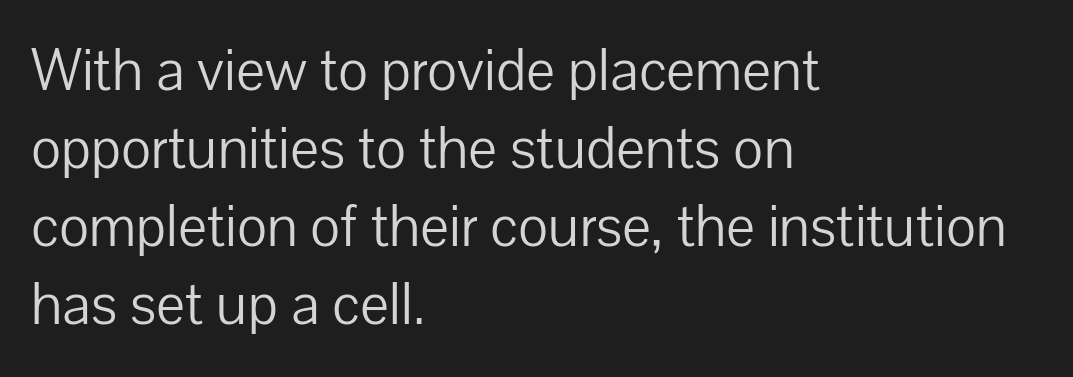
{"serif": "no", "italic": "no", "bold": "no", "weight": "light", "width": "normal", "stroke_contrast": "low", "x_height": "medium", "monospaced": "no", "underline": "no", "align": "left", "line_spacing": "normal", "line_spacing_ratio": 1.28, "letter_spacing": "normal", "letter_spacing_em": 0.0, "glyph_px": 61}
